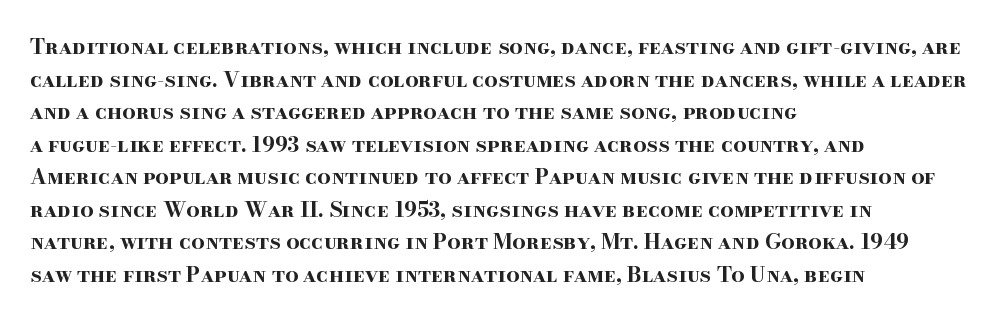
The rendering anchors every line to the left-hand side. In terms of posture, this sample is upright. This sample uses plain, unmodified letter spacing. The gap between lines stays unmarked.
